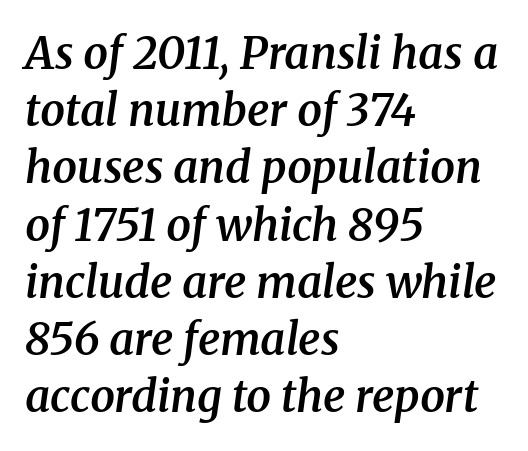
The image shows 44 px semibold serif type, italic (leaning right); set left-aligned, normal line spacing (1.3x), normal letter spacing, not underlined; medium stroke contrast and a medium x-height.
